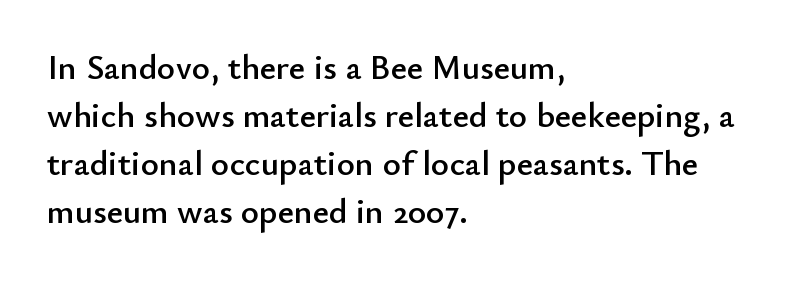
{"serif": "no", "italic": "no", "width": "normal", "stroke_contrast": "low", "x_height": "small", "monospaced": "no", "underline": "no", "align": "left", "line_spacing": "normal", "line_spacing_ratio": 1.37, "letter_spacing": "normal", "letter_spacing_em": 0.0, "glyph_px": 35}
